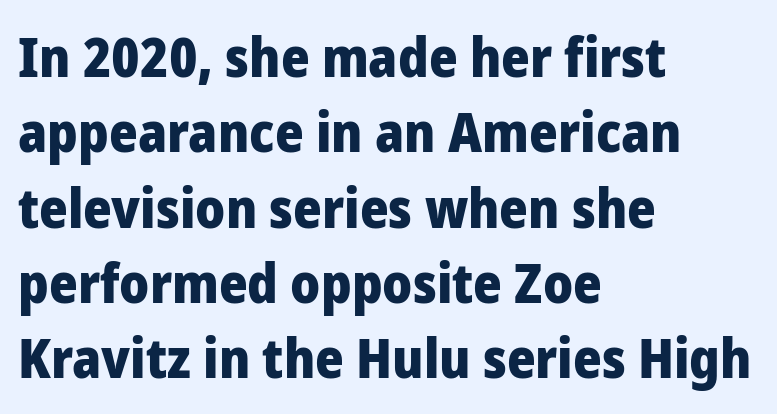
The rendering uses natural spacing where letterforms have individual widths. In terms of letterform style, serifs are entirely absent. Characters follow at the spacing the type designer built in. Summary of vertical rhythm: regular, with standard interline spacing. I'd describe the lettering as bold — thick and assertive. Layout note: lines flush left.
